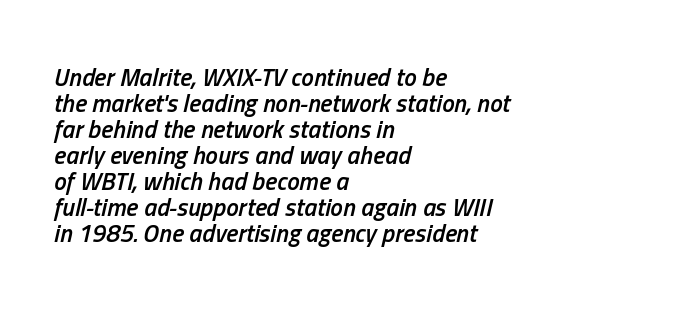
The image shows 25 px text type, italic (leaning right); set left-aligned, tight line spacing (1.04x), normal letter spacing, not underlined.
